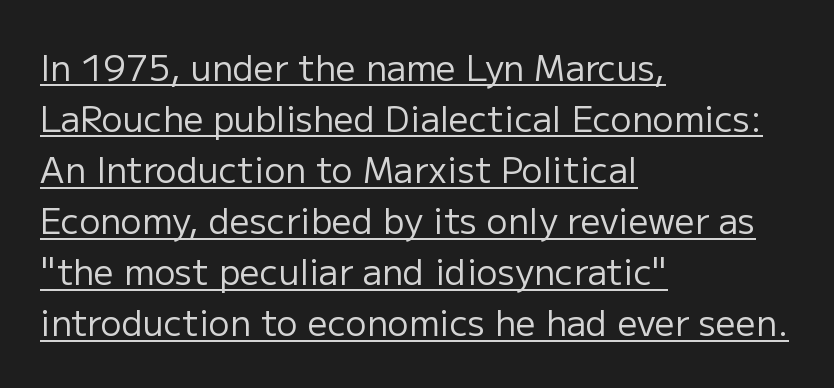
The image shows 35 px regular-weight sans-serif type, upright; set left-aligned, normal line spacing (1.46x), normal letter spacing, underlined; low stroke contrast and a medium x-height.
